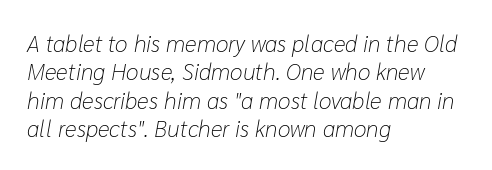
Q: Is the text bold? A: No.
Q: Is the text italic (slanted)? A: Yes, it leans right by about 10 degrees.
Q: Is the text underlined? A: No.
Q: How is the paragraph aligned? A: Left-aligned.
Q: Is the spacing between letters normal or unusually wide? A: Normal.
